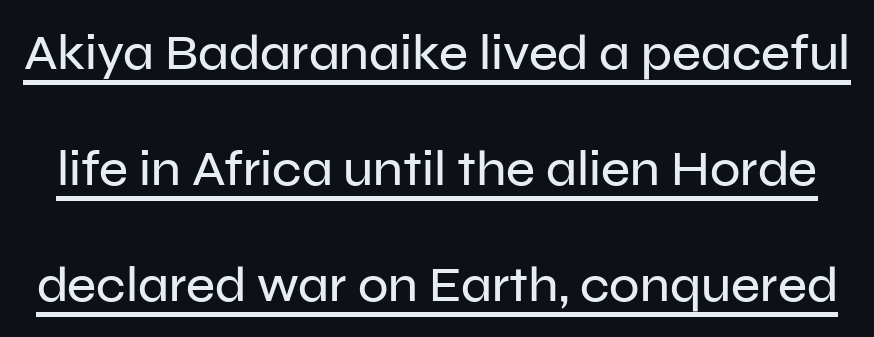
This sample uses an upright cut, with every glyph sitting square on the baseline. You can see a thin bar hugging the bottom of the glyphs. Line spacing here is loose. Letterform terminals end flat and unadorned throughout the passage.
